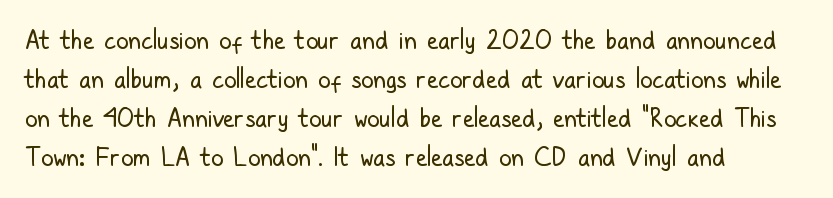
The image shows 25 px text type, upright; set left-aligned, normal line spacing (1.56x), normal letter spacing, not underlined.
